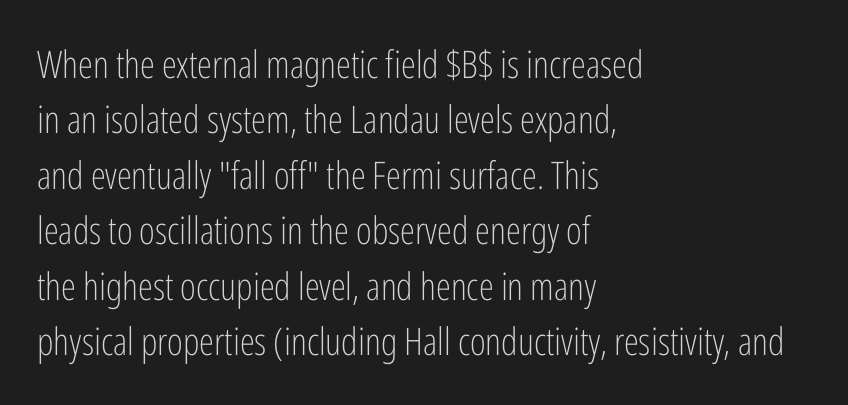
{"serif": "no", "italic": "no", "bold": "no", "weight": "light", "width": "condensed", "stroke_contrast": "low", "x_height": "medium", "monospaced": "no", "underline": "no", "align": "left", "line_spacing": "normal", "line_spacing_ratio": 1.46, "letter_spacing": "normal", "letter_spacing_em": 0.0, "glyph_px": 38}
